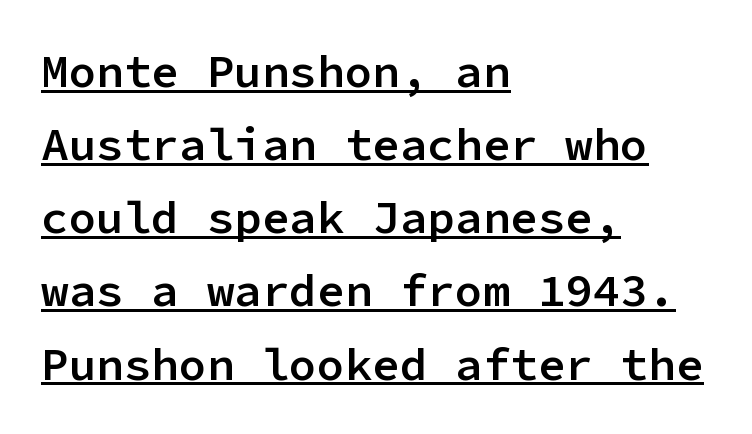
The image shows 46 px semibold sans-serif type, upright, monospaced; set left-aligned, normal line spacing (1.59x), normal letter spacing, underlined; low stroke contrast and a medium x-height.
